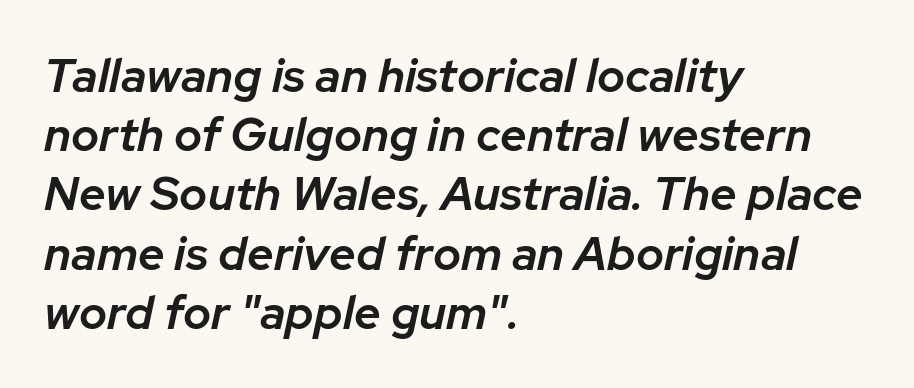
Typographic density is moderately raised because the face is semibold. Is there much room between lines? A standard amount, neither cramped nor airy. Descenders hang freely into open space. The rendering anchors every line to the left-hand side. What stands out about the letter spacing? Nothing — it is the standard amount.
